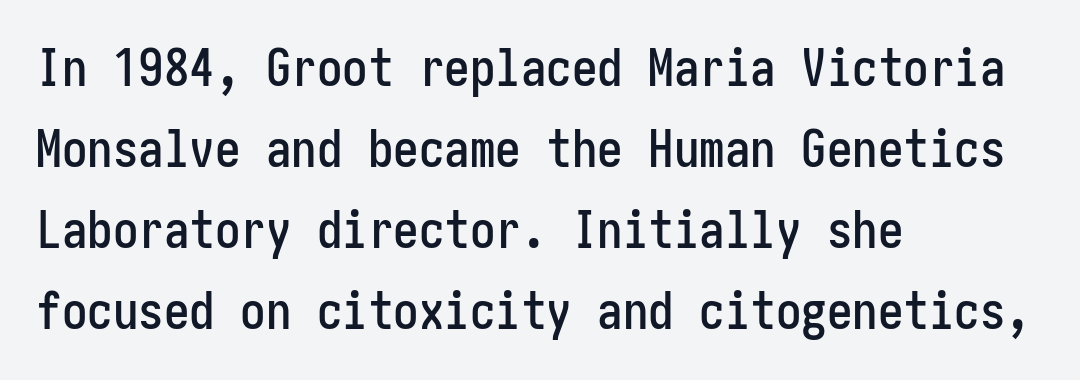
Is this a sans? Yes — the strokes have no serifs. The face used here is rendered with its standard letterfit. Ascenders rise straight up at ninety degrees. Evenly set lines give the paragraph a standard silhouette. Short and long lines alike share a common starting point at left.
